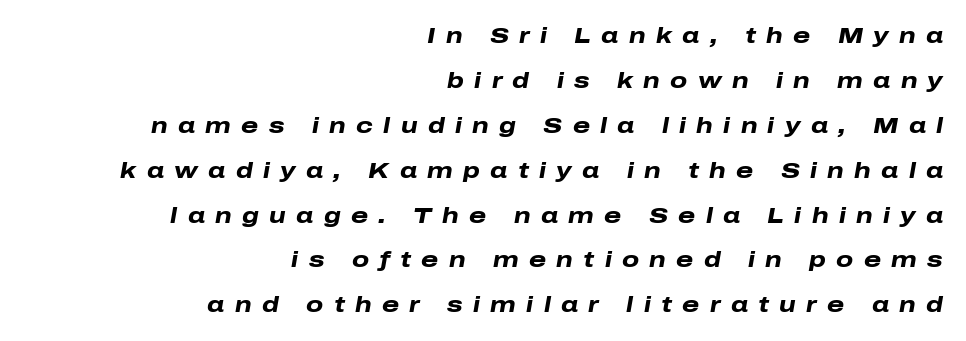
{"italic": "yes", "lean": "right", "slant_degrees": 10, "bold": "yes", "underline": "no", "align": "right", "line_spacing": "loose", "line_spacing_ratio": 2.04, "letter_spacing": "wide", "letter_spacing_em": 0.47, "glyph_px": 22}
